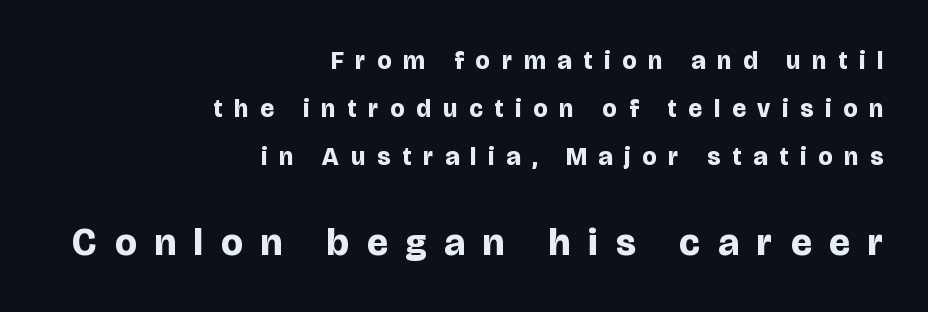
The image shows 38 px bold sans-serif type, upright; set right-aligned, loose line spacing (1.92x), unusually wide letter spacing (+0.48 em), not underlined; the second (bottom) block is 1.52x larger; low stroke contrast and a large x-height.
